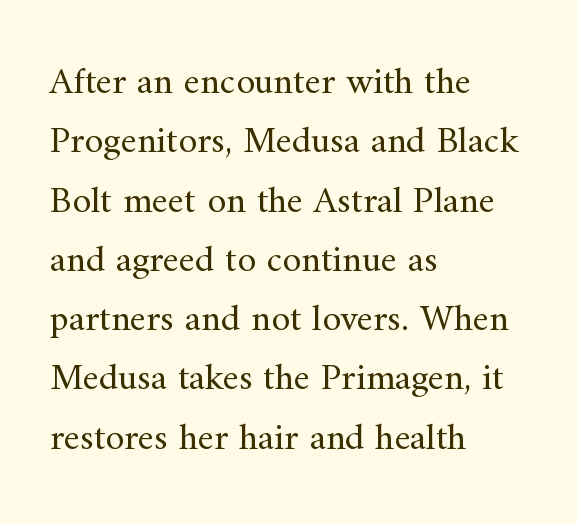
Q: Is the text bold? A: No.
Q: Is the text italic (slanted)? A: No, it is upright.
Q: Is the typeface a serif or a sans-serif typeface? A: Serif.
Q: Is the text underlined? A: No.
Q: How is the paragraph aligned? A: Left-aligned.
Q: Is the spacing between letters normal or unusually wide? A: Normal.
Q: Is the spacing between lines tight, normal or loose? A: Normal.
Q: Width (condensed, normal, or wide)? A: Normal.
Q: Stroke contrast? A: Medium.
Q: x-height? A: Small.
Q: Monospaced? A: No.
